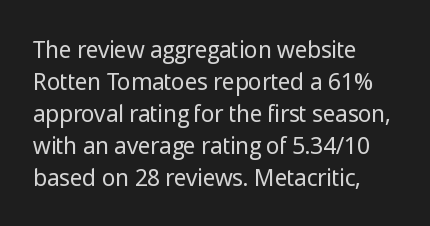
Q: Is the text bold? A: No.
Q: Is the text italic (slanted)? A: No, it is upright.
Q: Is the text underlined? A: No.
Q: How is the paragraph aligned? A: Left-aligned.
Q: Is the spacing between letters normal or unusually wide? A: Normal.
Q: Is the spacing between lines tight, normal or loose? A: Normal.
